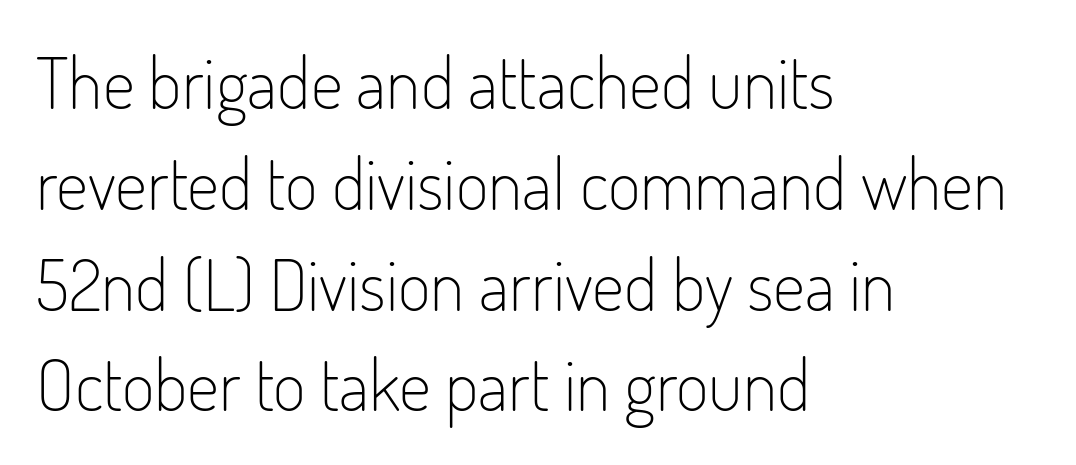
{"serif": "no", "italic": "no", "bold": "no", "weight": "light", "width": "condensed", "stroke_contrast": "low", "x_height": "small", "monospaced": "no", "underline": "no", "align": "left", "line_spacing": "normal", "line_spacing_ratio": 1.42, "letter_spacing": "normal", "letter_spacing_em": 0.0, "glyph_px": 71}
